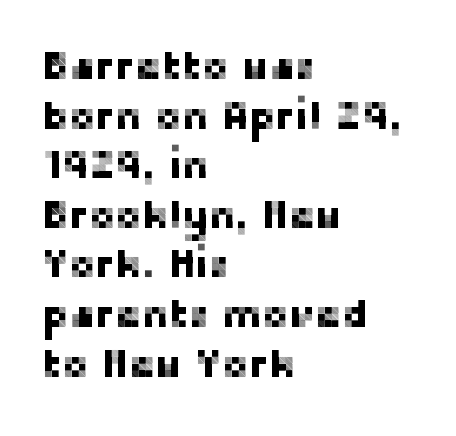
The image shows 40 px sans-serif type, upright; set left-aligned, line spacing 1.24x, normal letter spacing, not underlined; low stroke contrast and a medium x-height.
